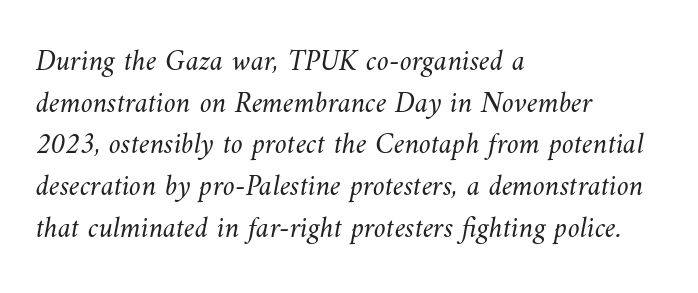
{"bold": "no", "weight": "light", "width": "normal", "stroke_contrast": "medium", "x_height": "small", "monospaced": "no", "underline": "no", "align": "left", "line_spacing": "normal", "line_spacing_ratio": 1.39, "letter_spacing": "normal", "letter_spacing_em": 0.0, "glyph_px": 30}
